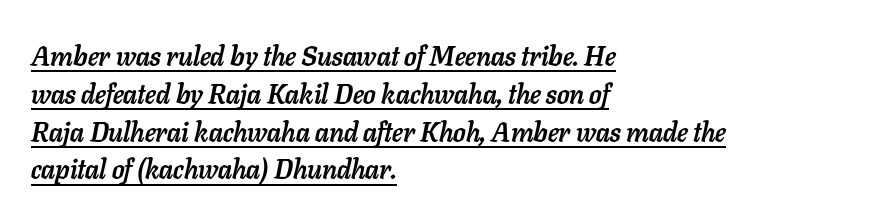
{"italic": "yes", "lean": "right", "slant_degrees": 11, "bold": "yes", "underline": "yes", "align": "left", "line_spacing": "normal", "line_spacing_ratio": 1.4, "letter_spacing": "normal", "letter_spacing_em": 0.0, "glyph_px": 27}
